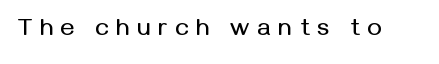
Q: Is the text italic (slanted)? A: No, it is upright.
Q: Is the text underlined? A: No.
Q: Is the spacing between letters normal or unusually wide? A: Unusually wide.
